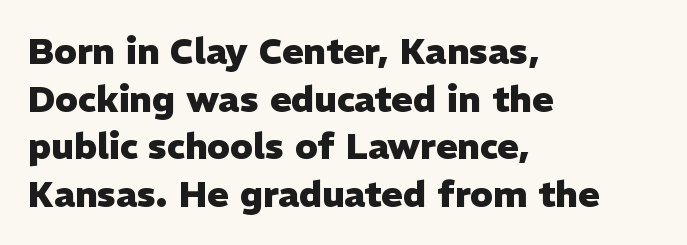
{"serif": "no", "italic": "no", "bold": "yes", "weight": "heavy", "width": "normal", "stroke_contrast": "low", "x_height": "medium", "monospaced": "no", "underline": "no", "align": "left", "line_spacing": "normal", "line_spacing_ratio": 1.32, "letter_spacing": "normal", "letter_spacing_em": 0.0, "glyph_px": 36}
